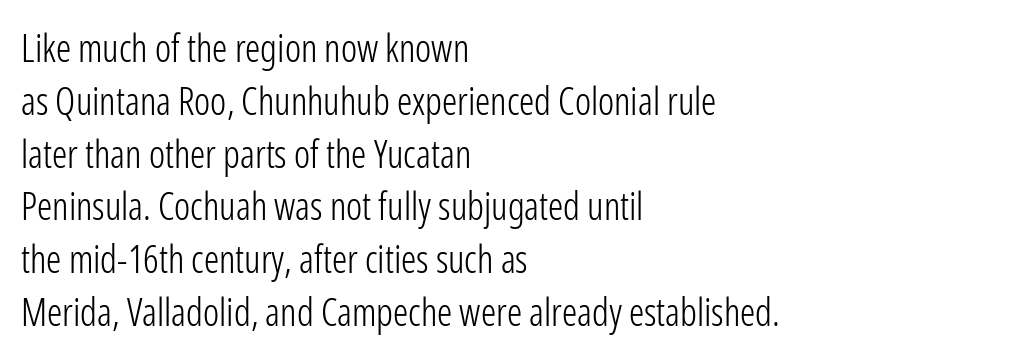
Q: Is the text bold? A: No.
Q: Is the text italic (slanted)? A: No, it is upright.
Q: Is the typeface a serif or a sans-serif typeface? A: Sans-serif.
Q: Is the text underlined? A: No.
Q: How is the paragraph aligned? A: Left-aligned.
Q: Is the spacing between letters normal or unusually wide? A: Normal.
Q: Is the spacing between lines tight, normal or loose? A: Normal.
Q: Width (condensed, normal, or wide)? A: Condensed.
Q: Stroke contrast? A: Low.
Q: x-height? A: Medium.
Q: Monospaced? A: No.
